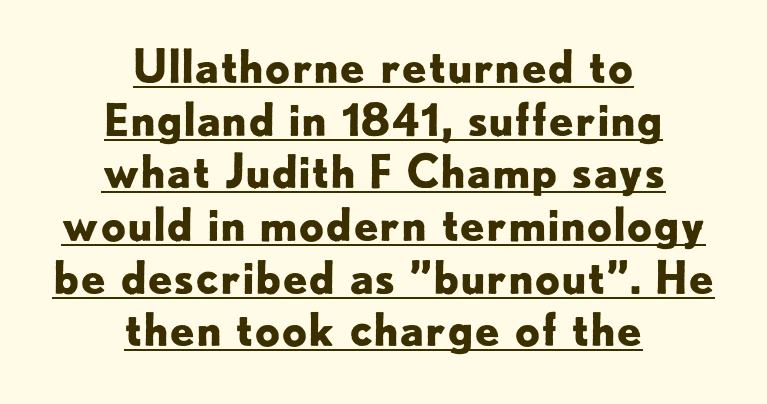
{"serif": "no", "italic": "no", "bold": "yes", "weight": "bold", "width": "normal", "stroke_contrast": "low", "x_height": "small", "monospaced": "no", "underline": "yes", "align": "center", "line_spacing_ratio": 1.17, "letter_spacing": "normal", "letter_spacing_em": 0.0, "glyph_px": 45}
